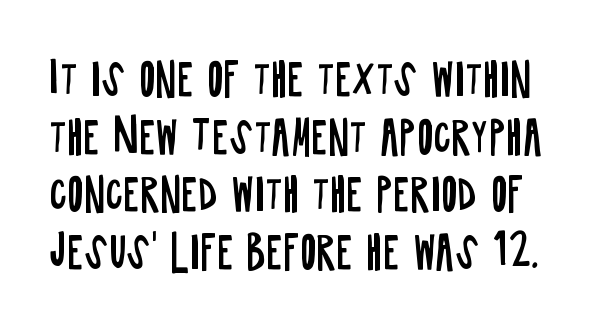
This rendering features lettering with no underline. The face used here is a sans, in the tradition of grotesques and geometrics. Students, note that the glyphs here touch the page at normal intervals. Weight: in the light-to-regular range. Compared with typical paragraphs, the rows here are spaced about the same.
